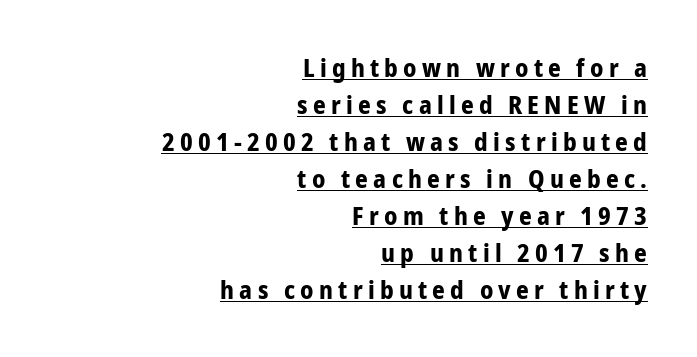
Q: Is the text bold? A: Yes.
Q: Is the text italic (slanted)? A: No, it is upright.
Q: Is the text underlined? A: Yes.
Q: How is the paragraph aligned? A: Right-aligned.
Q: Is the spacing between letters normal or unusually wide? A: Unusually wide.
Q: Is the spacing between lines tight, normal or loose? A: Normal.
